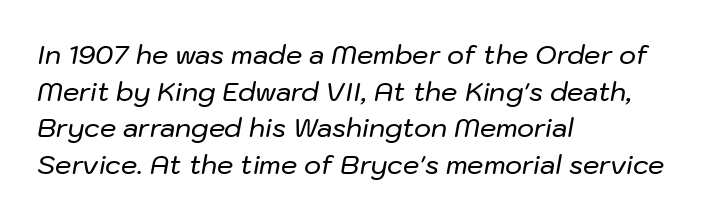
{"italic": "yes", "lean": "right", "slant_degrees": 10, "underline": "no", "align": "left", "line_spacing": "normal", "line_spacing_ratio": 1.41, "letter_spacing": "normal", "letter_spacing_em": 0.0, "glyph_px": 26}
